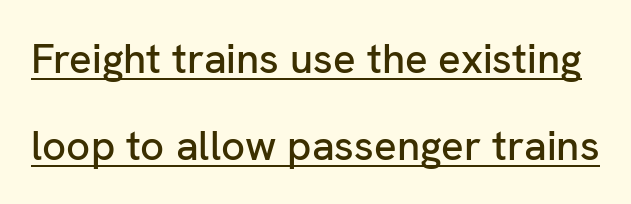
The image shows 42 px sans-serif type, upright; set loose line spacing (2.07x), normal letter spacing, underlined; low stroke contrast and a medium x-height.
